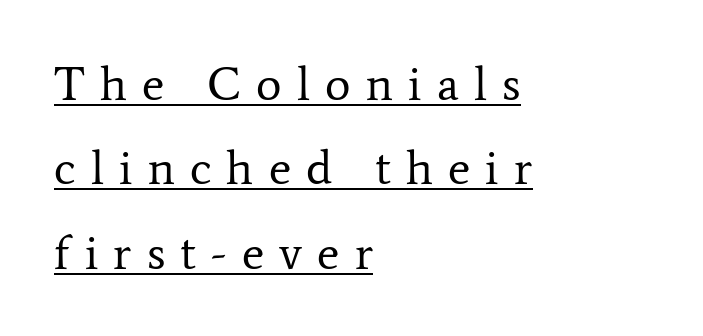
Vertical strokes here are truly vertical. Think of a printed novel: that variable character pitch is what you see here. In terms of letterform style, serifs are clearly present. A classic flush-left, rag-right setting is used for this passage. Nothing heavy about these letters — not bold at all. How are the letters spaced? Widely, with obvious added tracking.
